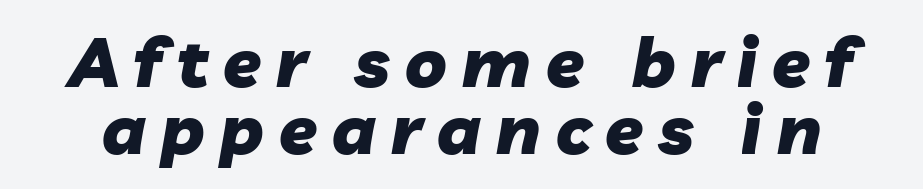
The image shows 69 px heavy type, italic (leaning right); set tight line spacing (0.97x), unusually wide letter spacing (+0.22 em), not underlined; low stroke contrast and a medium x-height.
